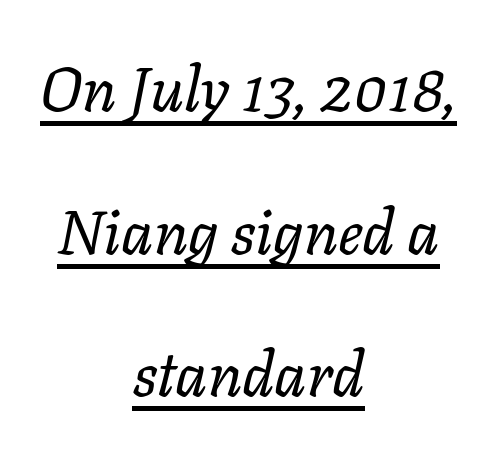
The image shows 62 px regular-weight type, italic (leaning right); set centered, loose line spacing (2.3x), normal letter spacing, underlined; low stroke contrast and a medium x-height.
